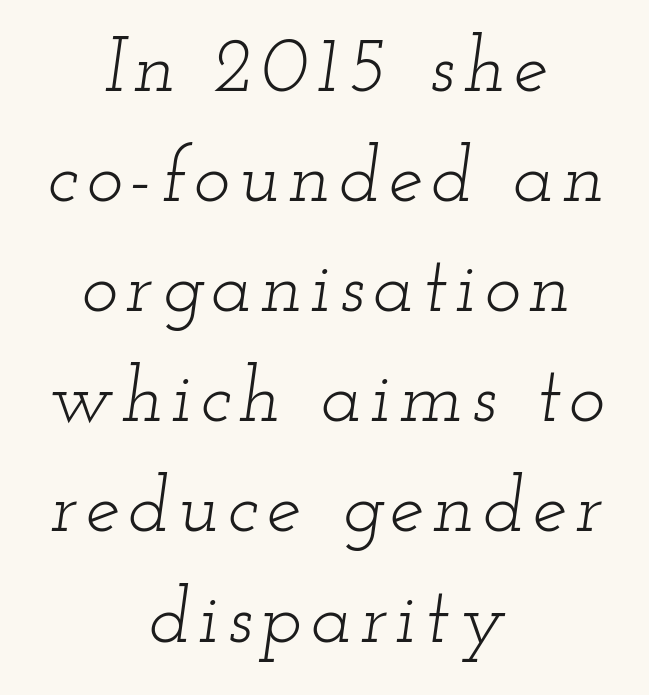
Ink coverage per letter is moderate at most. The face used here is seriffed, in the tradition of book romans. Reading down the column, the eye jumps a familiar distance to each next line. The zone under the glyphs is completely vacant. Looking at the ascenders, they clearly lean.
